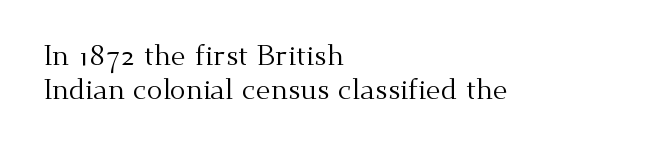
The image shows 29 px regular-weight serif type, upright; set left-aligned, line spacing 1.17x, normal letter spacing, not underlined; medium stroke contrast and a small x-height.
